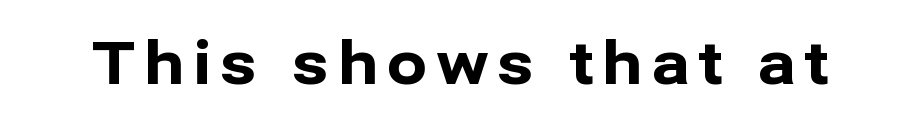
In terms of letterform style, serifs are entirely absent. Plenty of ink on the page — the face is bold. The passage shown is not underscored anywhere. Italic: no, the glyphs are upright roman. This sample has the flowing, uneven cadence of proportional lettering.
